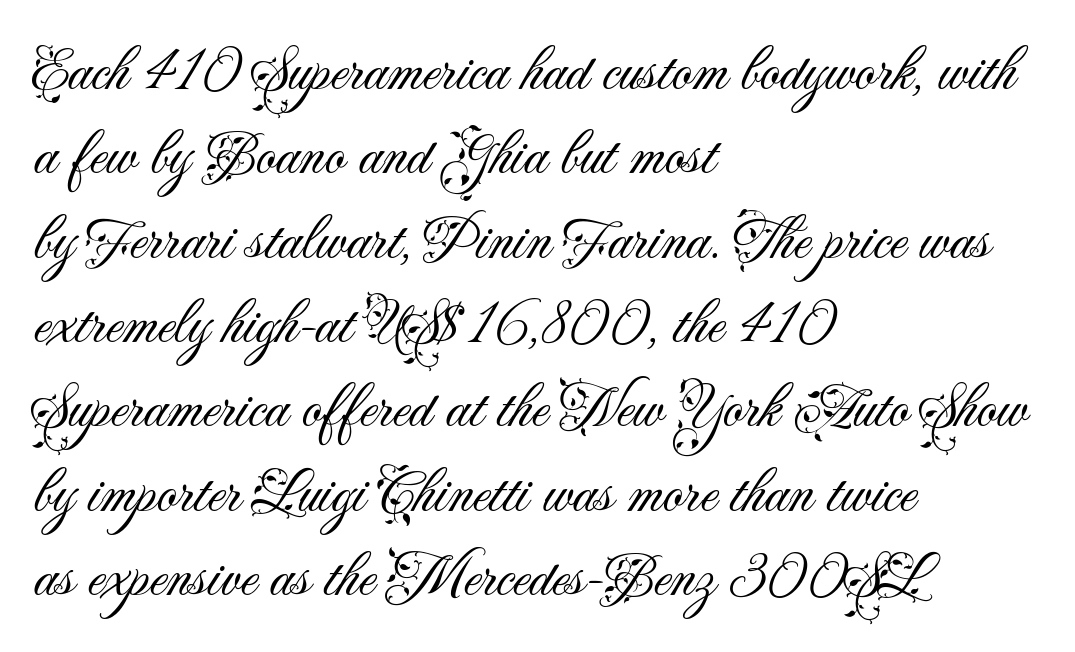
{"serif": "no", "bold": "no", "weight": "light", "width": "normal", "stroke_contrast": "medium", "x_height": "small", "monospaced": "no", "underline": "no", "align": "left", "line_spacing": "normal", "line_spacing_ratio": 1.36, "letter_spacing": "normal", "letter_spacing_em": 0.0, "glyph_px": 62}
